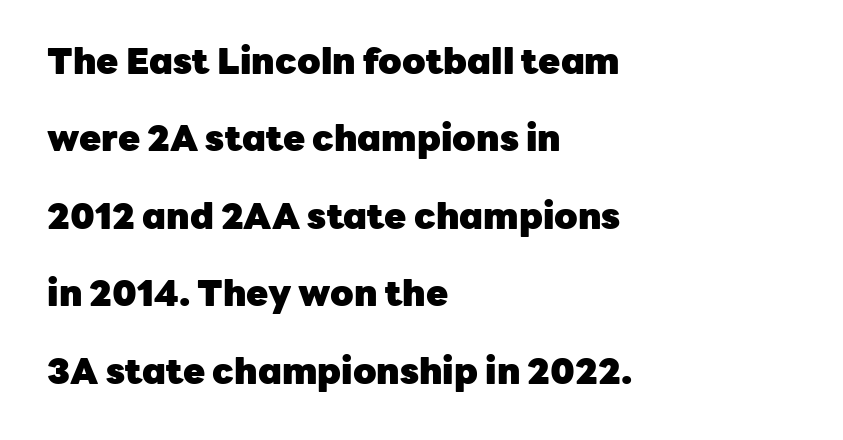
The image shows 36 px heavy sans-serif type, upright; set left-aligned, loose line spacing (2.15x), normal letter spacing, not underlined; low stroke contrast and a medium x-height.
